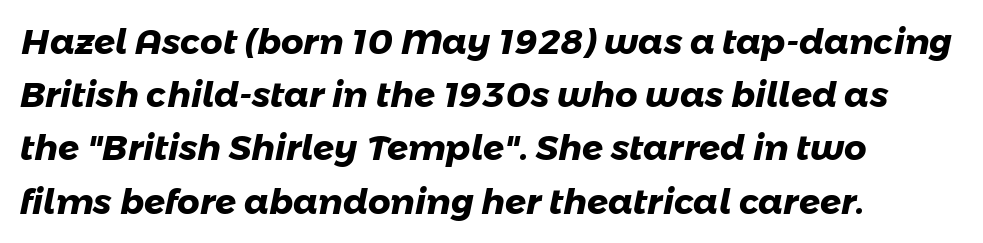
The vertical gap from one line to the next is medium. Horizontal alignment here is leftward, the default for most running prose. This is heavy type, rendered in bold. Typographically, this falls in the sans-serif category. Do the characters align in a grid? No, the font is proportional. Honestly, the letter spacing is just normal — you wouldn't notice it.
